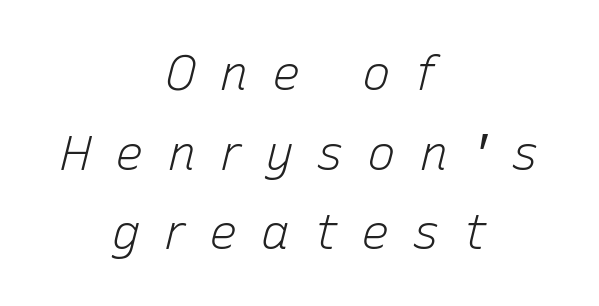
Q: Is the text bold? A: No.
Q: Is the text italic (slanted)? A: Yes, it leans right by about 15 degrees.
Q: Is the text underlined? A: No.
Q: How is the paragraph aligned? A: Centered.
Q: Is the spacing between letters normal or unusually wide? A: Unusually wide.
Q: Is the spacing between lines tight, normal or loose? A: Normal.
Q: Width (condensed, normal, or wide)? A: Normal.
Q: Stroke contrast? A: Low.
Q: x-height? A: Medium.
Q: Monospaced? A: No.
